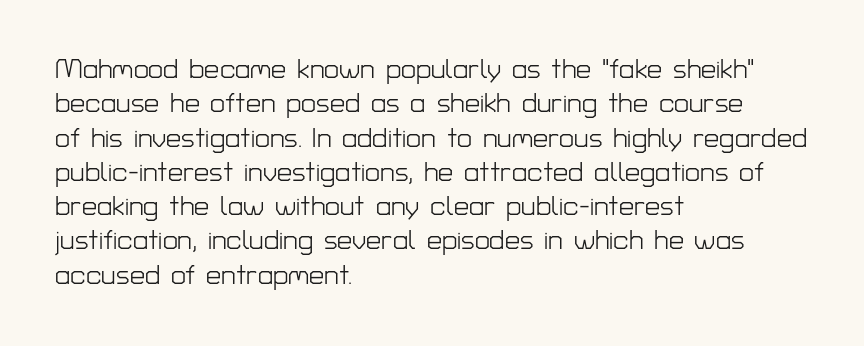
The letterforms sit at book weight or below. Honestly, the letter spacing is just normal — you wouldn't notice it. The type sits square on the baseline with zero lean. Unmarked baselines from the first word to the last. The text block is weighted toward the left margin, trailing off unevenly rightward. The designer left line spacing at the default.
